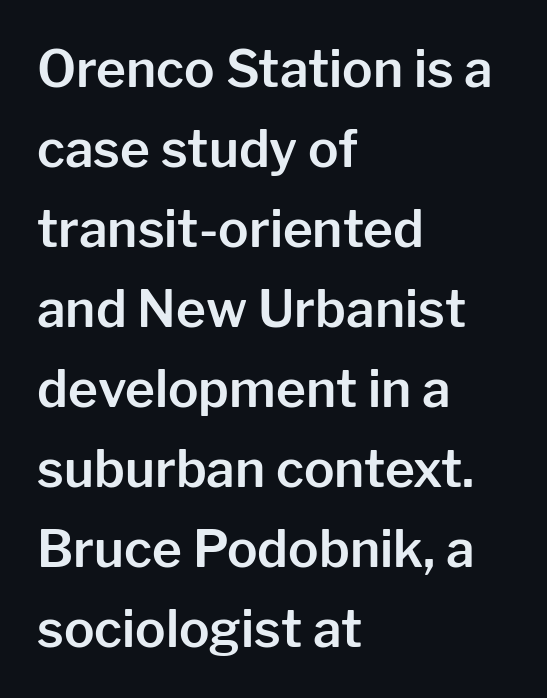
The image shows 51 px sans-serif type, upright; set left-aligned, normal line spacing (1.57x), normal letter spacing, not underlined; low stroke contrast and a medium x-height.
